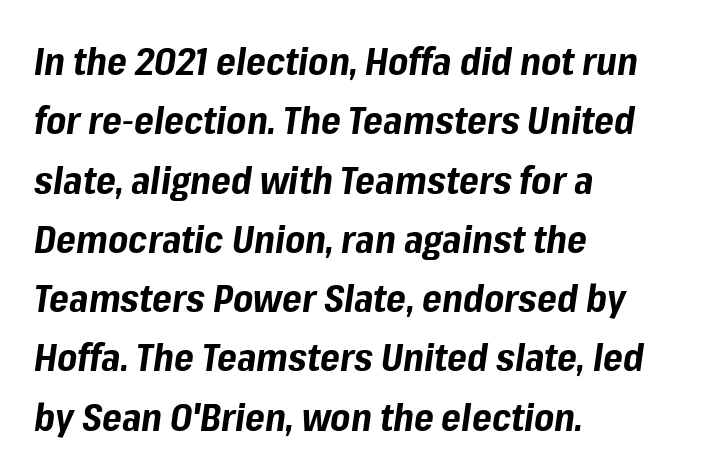
Q: Is the text bold? A: Yes.
Q: Is the text italic (slanted)? A: Yes, it leans right by about 8 degrees.
Q: Is the text underlined? A: No.
Q: How is the paragraph aligned? A: Left-aligned.
Q: Is the spacing between letters normal or unusually wide? A: Normal.
Q: Is the spacing between lines tight, normal or loose? A: Normal.
Q: Width (condensed, normal, or wide)? A: Normal.
Q: Stroke contrast? A: Low.
Q: x-height? A: Medium.
Q: Monospaced? A: No.
